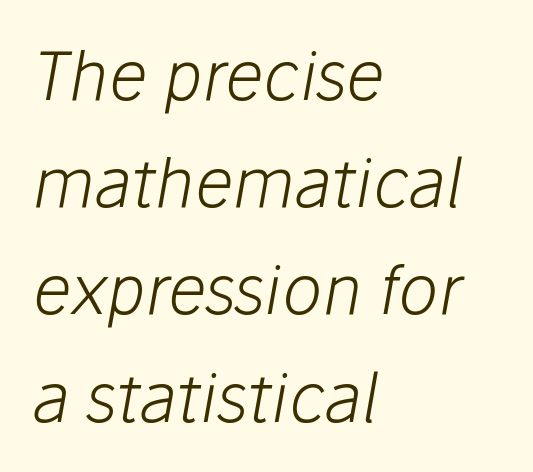
The image shows 67 px light type, italic (leaning right); set left-aligned, normal line spacing (1.6x), normal letter spacing, not underlined; low stroke contrast and a medium x-height.
